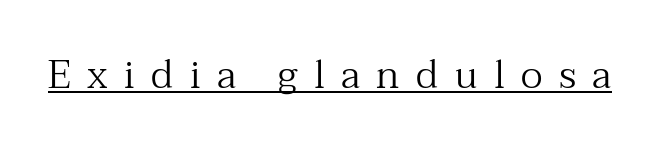
The image shows 39 px regular-weight serif type, upright; set unusually wide letter spacing (+0.42 em), underlined; medium stroke contrast and a medium x-height.
